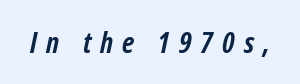
The image shows 29 px semibold, condensed type, italic (leaning right); set unusually wide letter spacing (+0.31 em), not underlined; low stroke contrast and a medium x-height.
